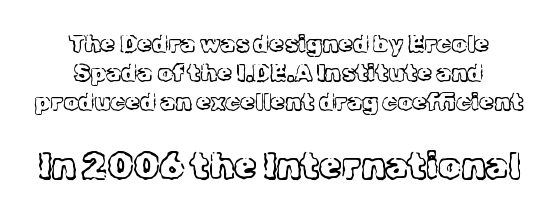
Q: Is the text bold? A: No.
Q: Is the text italic (slanted)? A: No, it is upright.
Q: Is the typeface a serif or a sans-serif typeface? A: Serif.
Q: Is the text underlined? A: No.
Q: How is the paragraph aligned? A: Centered.
Q: Is the spacing between letters normal or unusually wide? A: Normal.
Q: Which block of text is set in a larger size, the first (top) or the second (bottom)? A: The second (bottom) one.
Q: Width (condensed, normal, or wide)? A: Normal.
Q: x-height? A: Medium.
Q: Monospaced? A: No.
